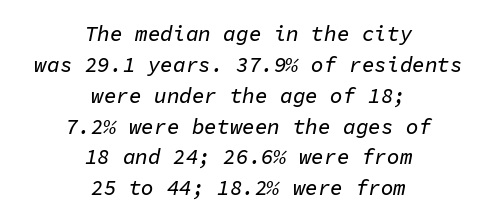
These lines sit exactly where default settings would place them. Rendered with sloped, italic letterforms. Decoration check: the copy has no underline. Default kerning and tracking; the words read as compact shapes. The lines in this sample share a center point and differ in where they start and stop.
